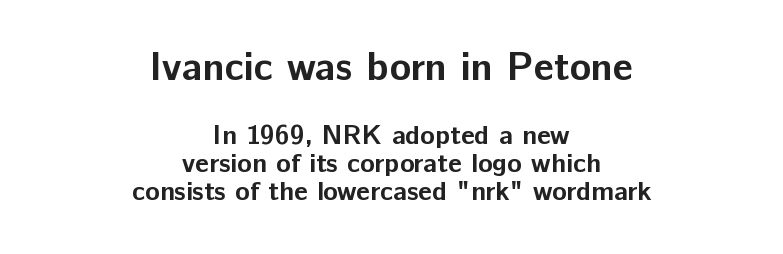
Q: Is the text bold? A: Yes.
Q: Is the text italic (slanted)? A: No, it is upright.
Q: Is the typeface a serif or a sans-serif typeface? A: Sans-serif.
Q: Is the text underlined? A: No.
Q: How is the paragraph aligned? A: Centered.
Q: Is the spacing between letters normal or unusually wide? A: Normal.
Q: Is the spacing between lines tight, normal or loose? A: Tight.
Q: Which block of text is set in a larger size, the first (top) or the second (bottom)? A: The first (top) one.
Q: Width (condensed, normal, or wide)? A: Normal.
Q: Stroke contrast? A: Low.
Q: x-height? A: Medium.
Q: Monospaced? A: No.
